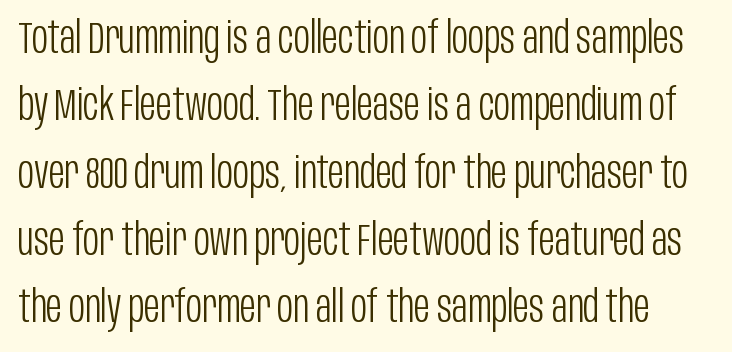
Glance below the letters and you will spot only blank space. The typeface chosen for these lines omits serifs. You can tell it's not italic because the verticals are truly vertical. This is not heavy type; no bold has been used.
